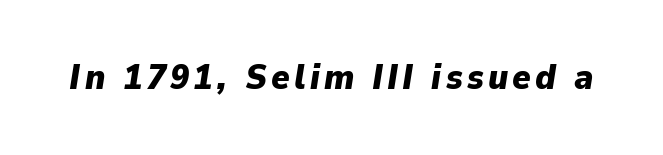
A typesetter would call this proportional, since set widths differ per character. These words are printed bold, with thick strokes throughout. This is oblique type, the kind used for emphasis or titles. Anything drawn beneath the words? Only blank space.
